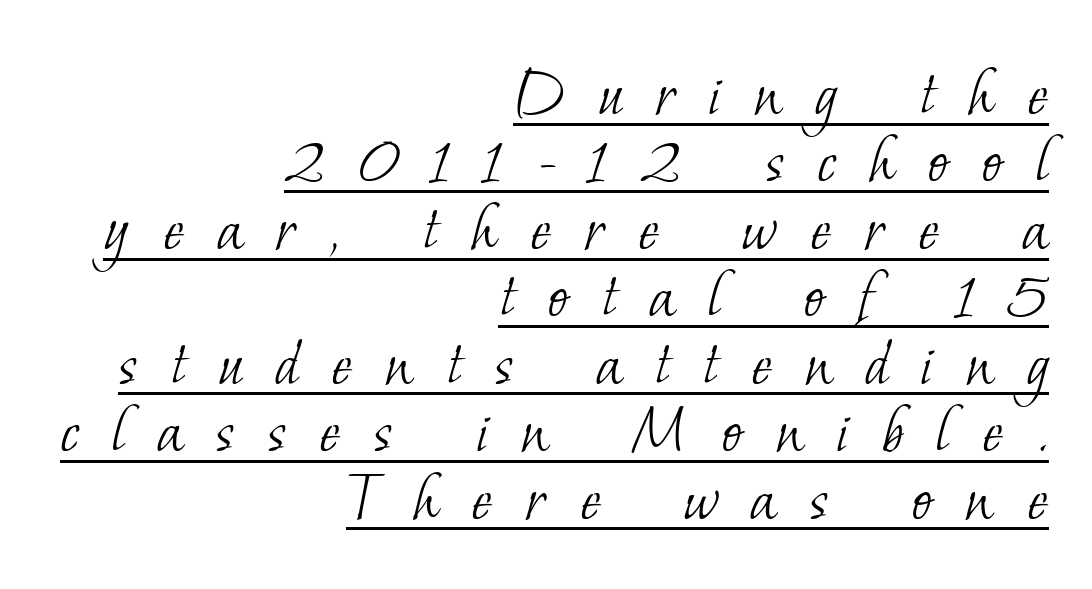
The image shows 71 px light serif type; set right-aligned, tight line spacing (0.95x), unusually wide letter spacing (+0.46 em), underlined; low stroke contrast and a small x-height.
